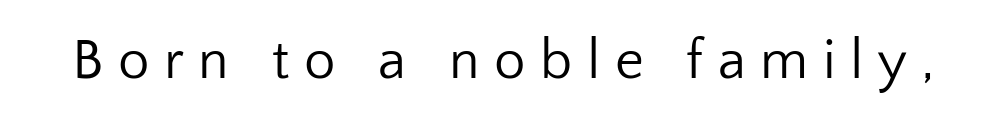
Q: Is the text bold? A: No.
Q: Is the text italic (slanted)? A: No, it is upright.
Q: Is the typeface a serif or a sans-serif typeface? A: Sans-serif.
Q: Is the text underlined? A: No.
Q: Is the spacing between letters normal or unusually wide? A: Unusually wide.
Q: Width (condensed, normal, or wide)? A: Normal.
Q: Stroke contrast? A: Low.
Q: x-height? A: Medium.
Q: Monospaced? A: No.
